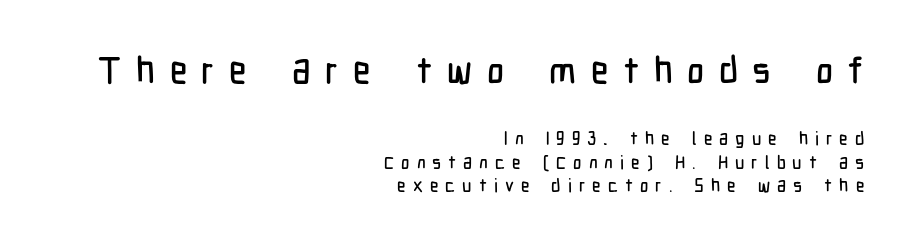
{"serif": "no", "italic": "no", "width": "condensed", "stroke_contrast": "low", "x_height": "medium", "monospaced": "no", "underline": "no", "align": "right", "line_spacing": "normal", "line_spacing_ratio": 1.29, "letter_spacing": "wide", "letter_spacing_em": 0.39, "larger_block": "first", "size_ratio": 2.06, "glyph_px": 37}
